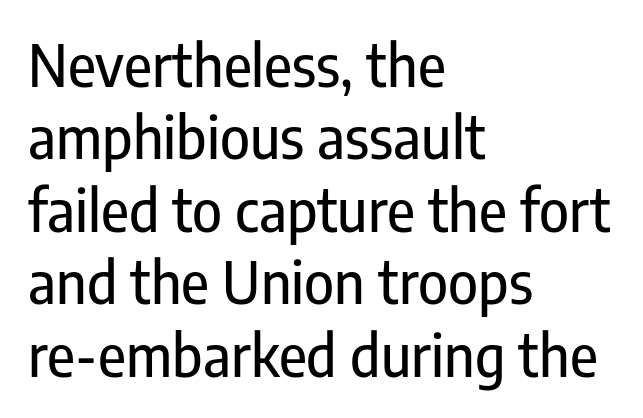
Q: Is the text italic (slanted)? A: No, it is upright.
Q: Is the typeface a serif or a sans-serif typeface? A: Sans-serif.
Q: Is the text underlined? A: No.
Q: How is the paragraph aligned? A: Left-aligned.
Q: Is the spacing between letters normal or unusually wide? A: Normal.
Q: Is the spacing between lines tight, normal or loose? A: Normal.
Q: Width (condensed, normal, or wide)? A: Condensed.
Q: Stroke contrast? A: Low.
Q: x-height? A: Medium.
Q: Monospaced? A: No.
